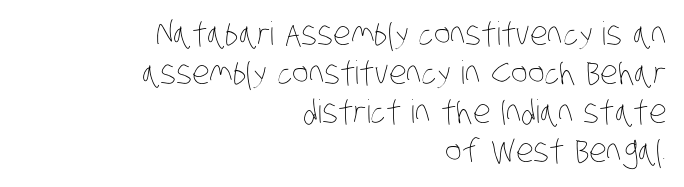
The image shows 32 px thin, condensed type; set right-aligned, line spacing 1.22x, normal letter spacing, not underlined; low stroke contrast and a large x-height.
